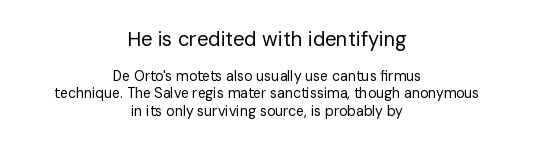
{"italic": "no", "bold": "no", "underline": "no", "align": "center", "line_spacing_ratio": 1.24, "letter_spacing": "normal", "letter_spacing_em": 0.0, "larger_block": "first", "size_ratio": 1.43, "glyph_px": 20}
